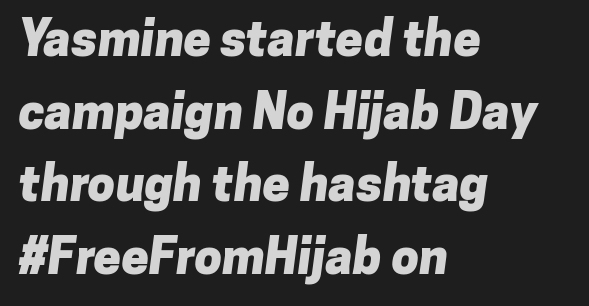
The image shows 49 px heavy sans-serif type; set left-aligned, normal line spacing (1.48x), normal letter spacing, not underlined; low stroke contrast and a medium x-height.
